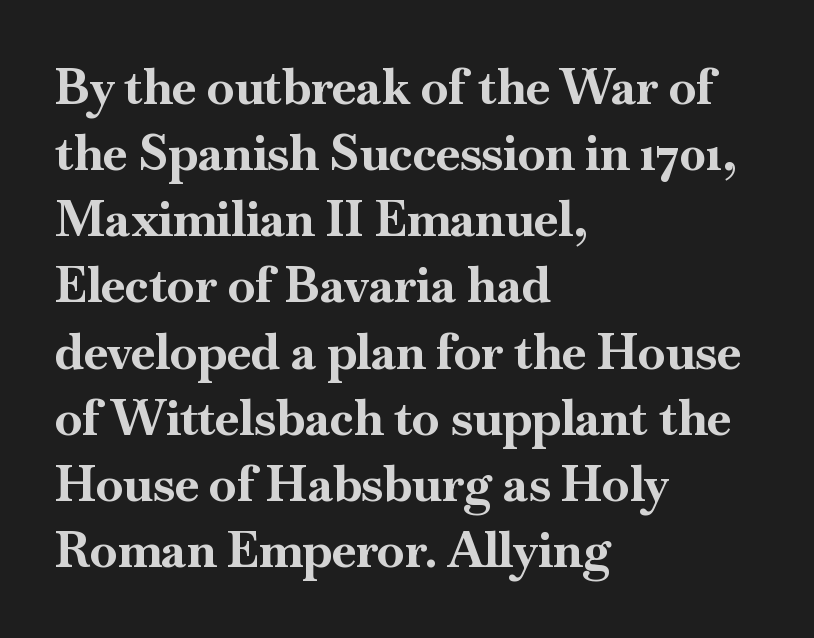
{"serif": "yes", "italic": "no", "bold": "yes", "weight": "bold", "width": "normal", "stroke_contrast": "high", "x_height": "small", "monospaced": "no", "underline": "no", "align": "left", "line_spacing": "normal", "line_spacing_ratio": 1.35, "letter_spacing": "normal", "letter_spacing_em": 0.0, "glyph_px": 49}
